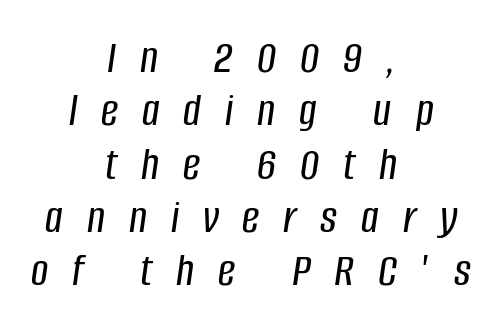
The image shows 48 px condensed type, italic (leaning right); set centered, tight line spacing (1.11x), unusually wide letter spacing (+0.5 em), not underlined; low stroke contrast and a large x-height.
